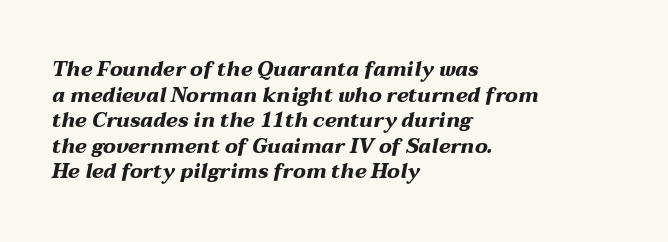
{"italic": "yes", "lean": "right", "slant_degrees": 12, "bold": "yes", "underline": "no", "align": "left", "line_spacing": "normal", "line_spacing_ratio": 1.28, "letter_spacing": "normal", "letter_spacing_em": 0.0, "glyph_px": 20}
